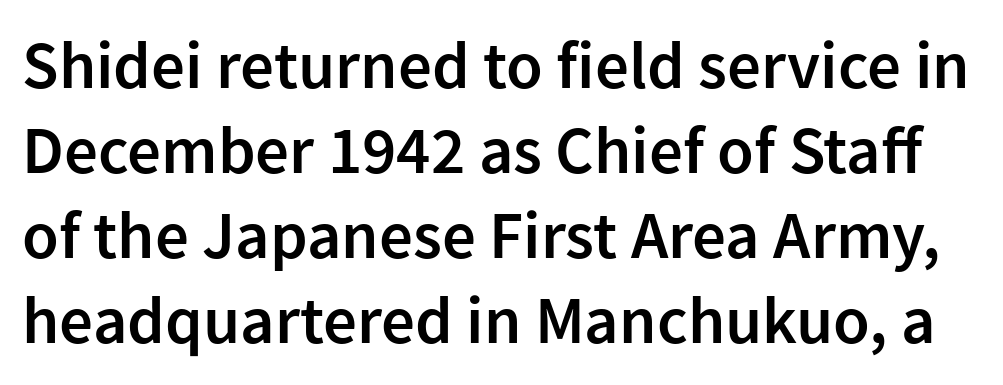
Spacing verdict: proportional, widths tailored to each character. Any mark beneath the type? The region is blank. These lines carry some extra weight — a demibold, not a full bold. If you drew a line through each stem, it would be perfectly vertical.
